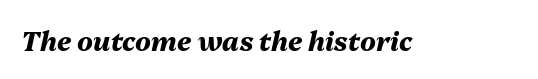
The face used here has a pronounced slope to its letters. Words float on clear page, feet unadorned. Spacing between characters is what you'd get straight out of the box. Thick stems and heavy bowls — unmistakably bold.
